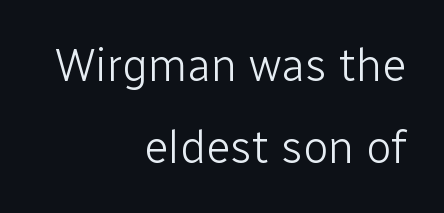
Q: Is the text bold? A: No.
Q: Is the text italic (slanted)? A: No, it is upright.
Q: Is the typeface a serif or a sans-serif typeface? A: Sans-serif.
Q: Is the text underlined? A: No.
Q: How is the paragraph aligned? A: Right-aligned.
Q: Is the spacing between letters normal or unusually wide? A: Normal.
Q: Width (condensed, normal, or wide)? A: Normal.
Q: Stroke contrast? A: Low.
Q: x-height? A: Medium.
Q: Monospaced? A: No.
